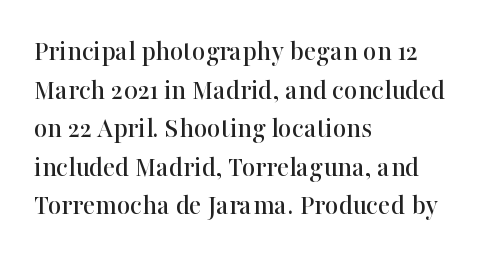
{"serif": "yes", "italic": "no", "width": "normal", "stroke_contrast": "high", "x_height": "medium", "monospaced": "no", "underline": "no", "align": "left", "line_spacing": "normal", "line_spacing_ratio": 1.33, "letter_spacing": "normal", "letter_spacing_em": 0.0, "glyph_px": 29}
